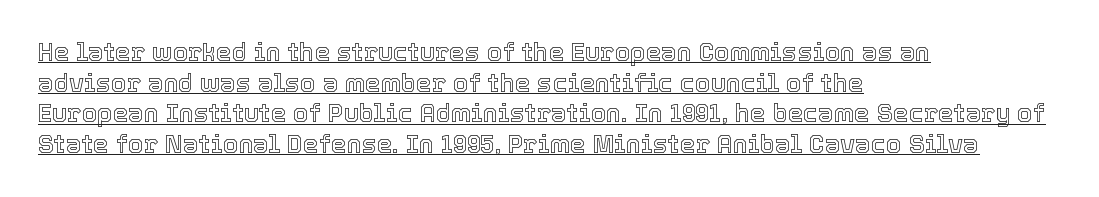
The image shows 25 px text type, upright; set left-aligned, line spacing 1.23x, normal letter spacing, underlined.
